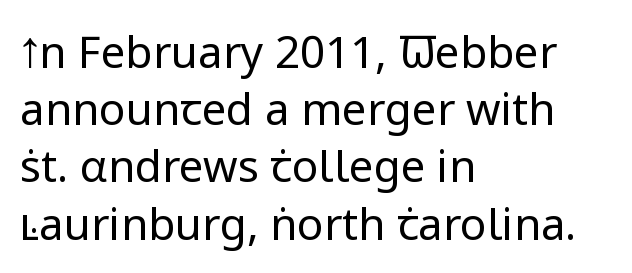
Q: Is the text bold? A: No.
Q: Is the text italic (slanted)? A: No, it is upright.
Q: Is the typeface a serif or a sans-serif typeface? A: Sans-serif.
Q: Is the text underlined? A: No.
Q: How is the paragraph aligned? A: Left-aligned.
Q: Is the spacing between letters normal or unusually wide? A: Normal.
Q: Is the spacing between lines tight, normal or loose? A: Normal.
Q: Width (condensed, normal, or wide)? A: Normal.
Q: Stroke contrast? A: Low.
Q: x-height? A: Medium.
Q: Monospaced? A: No.
